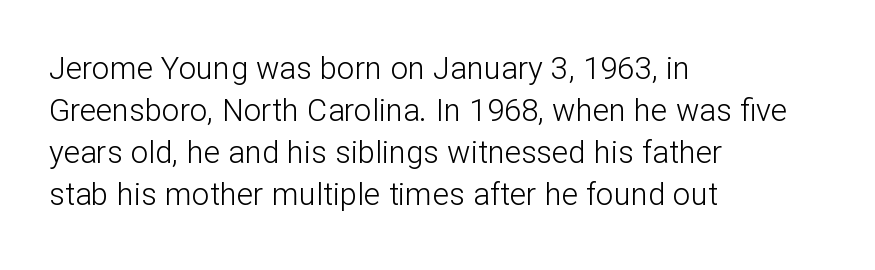
The image shows 31 px light sans-serif type, upright; set left-aligned, normal line spacing (1.36x), normal letter spacing, not underlined; low stroke contrast and a medium x-height.
